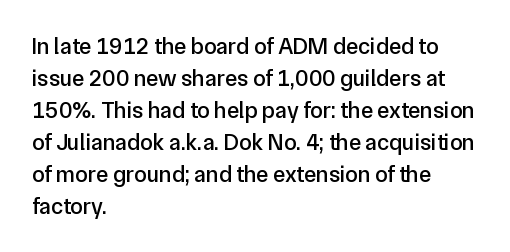
{"italic": "no", "underline": "no", "align": "left", "line_spacing": "normal", "line_spacing_ratio": 1.39, "letter_spacing": "normal", "letter_spacing_em": 0.0, "glyph_px": 23}
